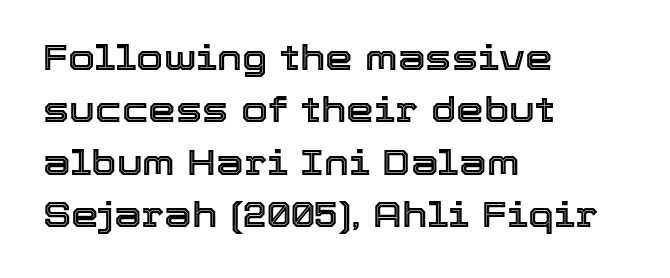
The letters advance in unequal steps, a hallmark of proportional type. The foot of each line stays bare and open. Designer's note — italics off, roman on. This rendering leaves character spacing at its baseline value. Horizontally, the lines are justified to the leading edge only.
